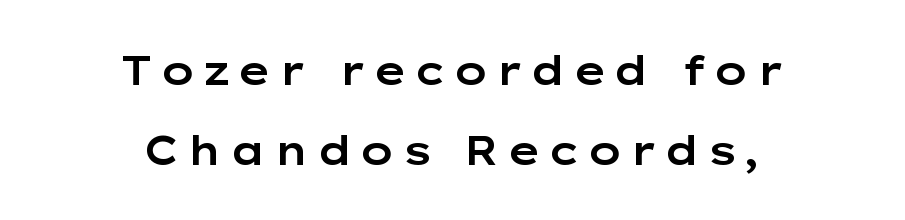
{"serif": "no", "italic": "no", "width": "wide", "stroke_contrast": "low", "x_height": "medium", "monospaced": "no", "underline": "no", "align": "center", "line_spacing": "loose", "line_spacing_ratio": 1.99, "glyph_px": 40}
